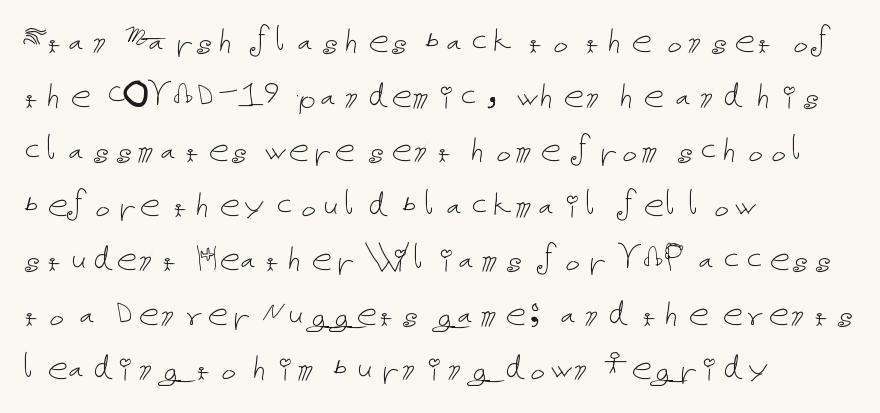
Honestly, there is no underline to notice here at all. The strokes carry an ordinary text weight at most. This sample uses an upright cut, with every glyph sitting square on the baseline. What stands out about the letter spacing? Nothing — it is the standard amount. The setting favours the left margin, as ordinary paragraphs usually do.
